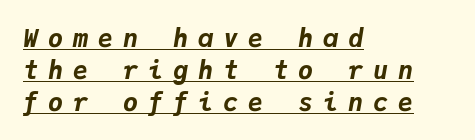
Q: Is the text bold? A: Yes.
Q: Is the text italic (slanted)? A: Yes, it leans right by about 9 degrees.
Q: Is the text underlined? A: Yes.
Q: How is the paragraph aligned? A: Left-aligned.
Q: Is the spacing between letters normal or unusually wide? A: Unusually wide.
Q: Is the spacing between lines tight, normal or loose? A: Normal.
